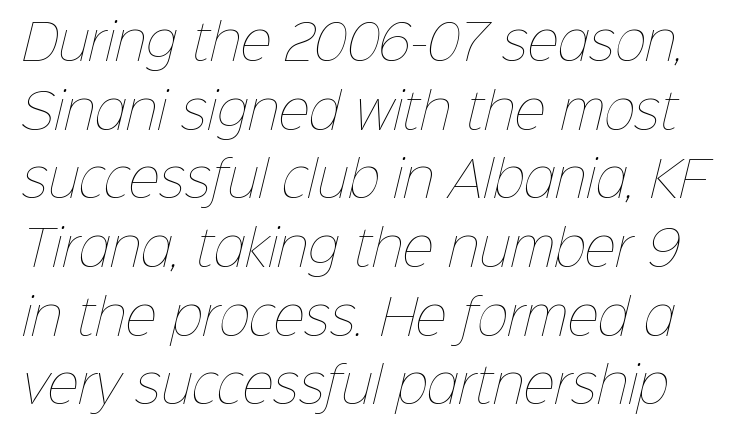
The rendering uses a moderate line-height, typical for paragraphs. Note the varied advance widths — an 'i' is clearly narrower than an 'm'. Caption: standard tracking, unaltered. Bold? No — there's no thickening of the strokes. Beneath every word, the page is bare.
